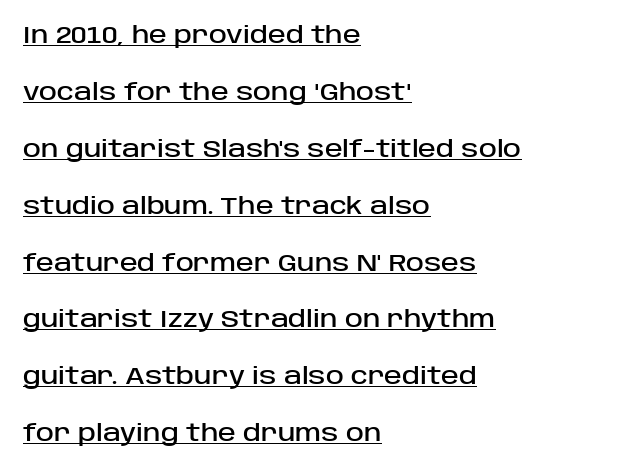
{"italic": "no", "underline": "yes", "align": "left", "line_spacing": "loose", "line_spacing_ratio": 2.37, "letter_spacing": "normal", "letter_spacing_em": 0.0, "glyph_px": 24}
